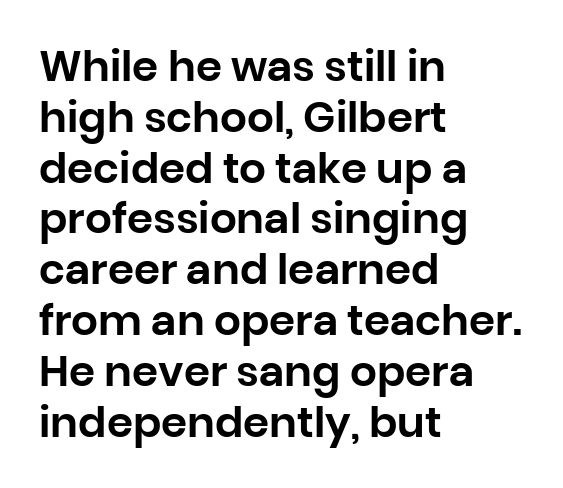
Each letter keeps its own natural width here, so spacing adapts to shape. These lines keep a tight, regular rhythm from letter to letter. Has an underline been added? It has not. Posture: straight, roman, zero tilt.
